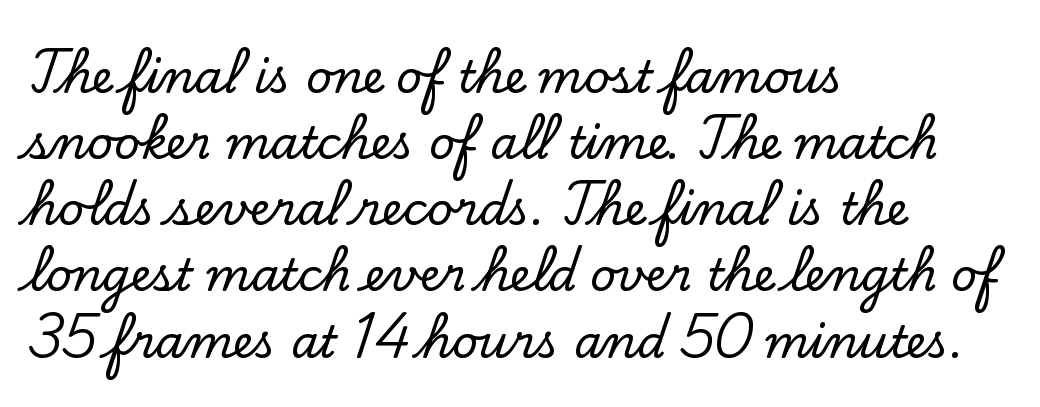
Q: Is the text italic (slanted)? A: Yes.
Q: Is the typeface a serif or a sans-serif typeface? A: Serif.
Q: Is the text underlined? A: No.
Q: How is the paragraph aligned? A: Left-aligned.
Q: Is the spacing between letters normal or unusually wide? A: Normal.
Q: Is the spacing between lines tight, normal or loose? A: Normal.
Q: Width (condensed, normal, or wide)? A: Normal.
Q: Stroke contrast? A: Low.
Q: x-height? A: Small.
Q: Monospaced? A: No.
